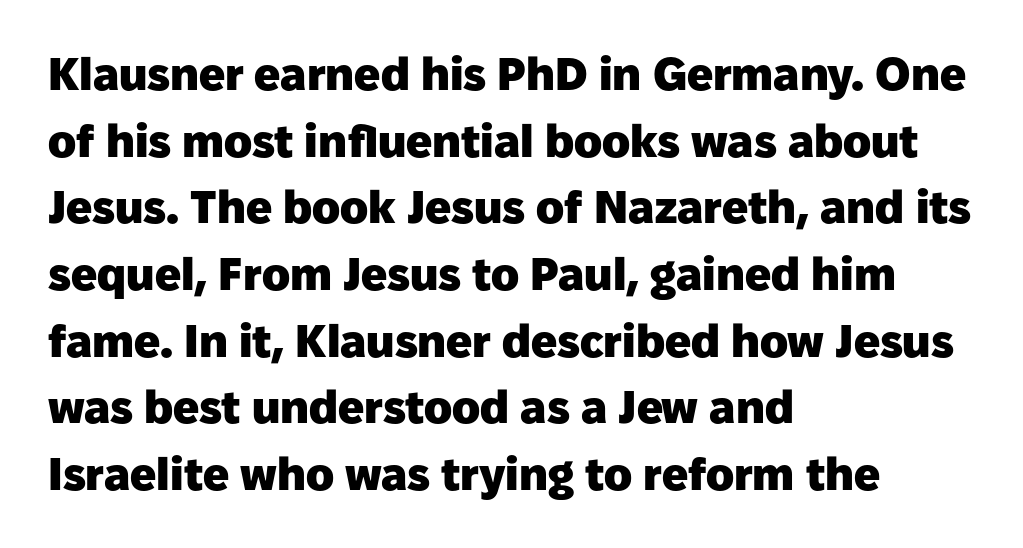
{"serif": "no", "italic": "no", "bold": "yes", "weight": "heavy", "width": "normal", "stroke_contrast": "low", "x_height": "medium", "monospaced": "no", "underline": "no", "align": "left", "line_spacing": "normal", "line_spacing_ratio": 1.45, "letter_spacing": "normal", "letter_spacing_em": 0.0, "glyph_px": 46}
